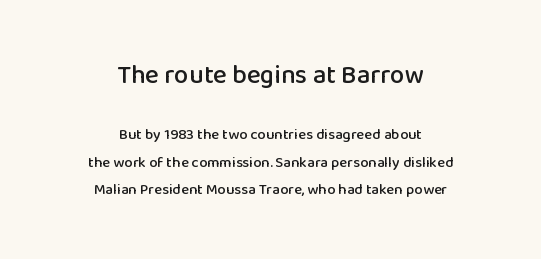
{"italic": "no", "underline": "no", "align": "center", "line_spacing_ratio": 1.83, "letter_spacing": "normal", "letter_spacing_em": 0.0, "larger_block": "first", "size_ratio": 1.73, "glyph_px": 26}
